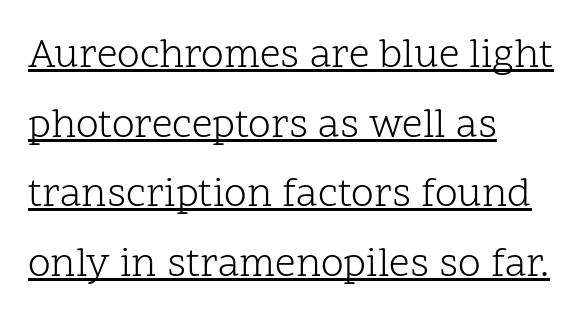
The image shows 41 px light serif type, upright; set left-aligned, normal line spacing (1.7x), normal letter spacing, underlined; low stroke contrast and a medium x-height.
